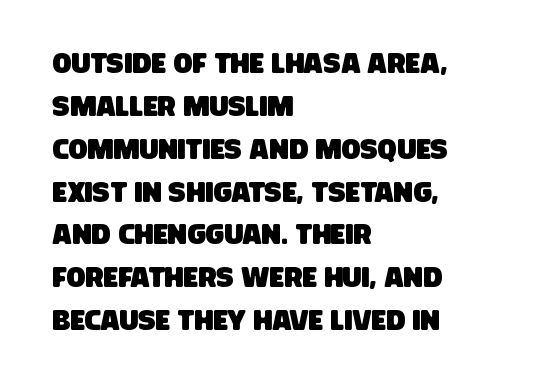
{"serif": "no", "width": "condensed", "stroke_contrast": "low", "x_height": "large", "monospaced": "no", "underline": "no", "align": "left", "line_spacing": "normal", "line_spacing_ratio": 1.53, "letter_spacing": "normal", "letter_spacing_em": 0.0, "glyph_px": 28}
